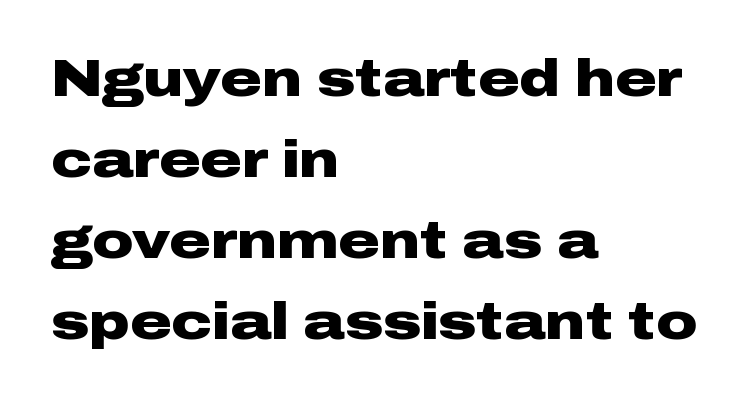
The image shows 51 px heavy, wide sans-serif type, upright; set left-aligned, normal line spacing (1.59x), normal letter spacing, not underlined; low stroke contrast and a medium x-height.
